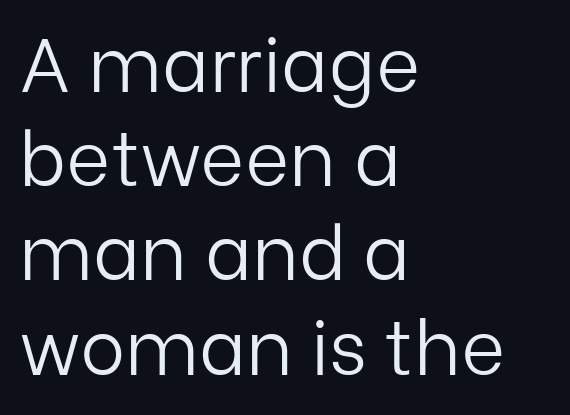
Q: Is the text bold? A: No.
Q: Is the text italic (slanted)? A: No, it is upright.
Q: Is the typeface a serif or a sans-serif typeface? A: Sans-serif.
Q: Is the text underlined? A: No.
Q: How is the paragraph aligned? A: Left-aligned.
Q: Is the spacing between letters normal or unusually wide? A: Normal.
Q: Width (condensed, normal, or wide)? A: Normal.
Q: Stroke contrast? A: Low.
Q: x-height? A: Medium.
Q: Monospaced? A: No.
